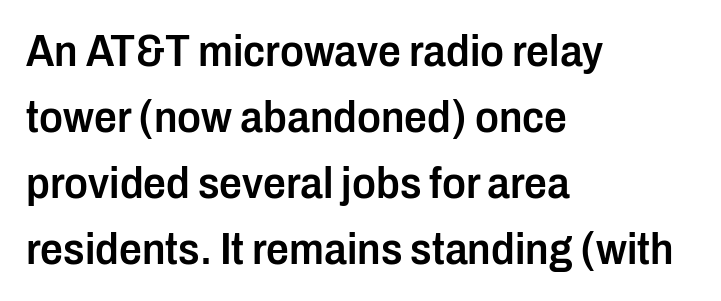
Q: Is the text bold? A: Semi-bold.
Q: Is the text italic (slanted)? A: No, it is upright.
Q: Is the typeface a serif or a sans-serif typeface? A: Sans-serif.
Q: Is the text underlined? A: No.
Q: How is the paragraph aligned? A: Left-aligned.
Q: Is the spacing between letters normal or unusually wide? A: Normal.
Q: Is the spacing between lines tight, normal or loose? A: Normal.
Q: Width (condensed, normal, or wide)? A: Condensed.
Q: Stroke contrast? A: Low.
Q: x-height? A: Medium.
Q: Monospaced? A: No.
